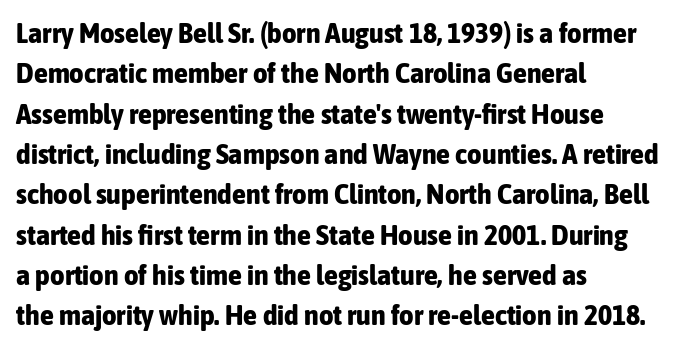
{"serif": "no", "italic": "no", "bold": "yes", "weight": "bold", "width": "condensed", "stroke_contrast": "low", "x_height": "medium", "monospaced": "no", "underline": "no", "align": "left", "line_spacing": "normal", "line_spacing_ratio": 1.44, "letter_spacing": "normal", "letter_spacing_em": 0.0, "glyph_px": 28}
